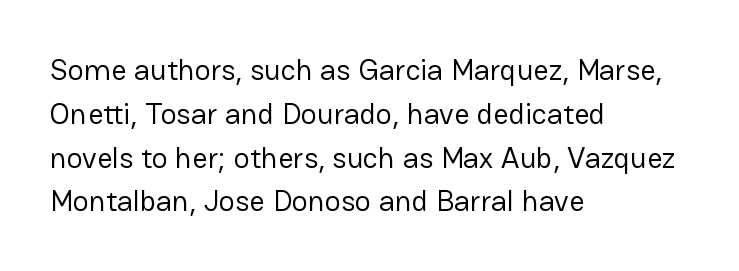
{"serif": "no", "italic": "no", "bold": "no", "weight": "regular", "width": "normal", "stroke_contrast": "low", "x_height": "medium", "monospaced": "no", "underline": "no", "align": "left", "line_spacing": "normal", "line_spacing_ratio": 1.46, "letter_spacing": "normal", "letter_spacing_em": 0.0, "glyph_px": 30}
